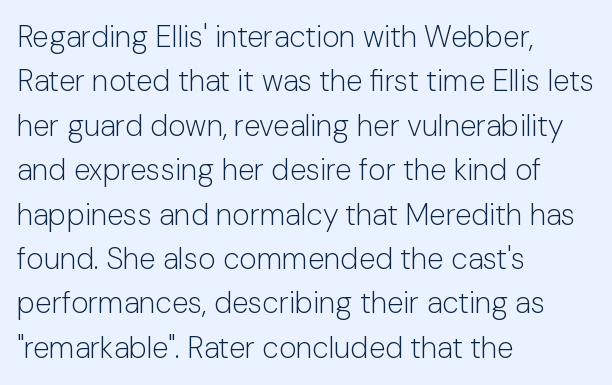
Check where the strokes stop: nothing finishes them off — pure sans. The rag falls on the right side of this text block. Posture: straight, roman, zero tilt. Bold? No — there's no thickening of the strokes. Each letter keeps its own natural width here, so spacing adapts to shape.
